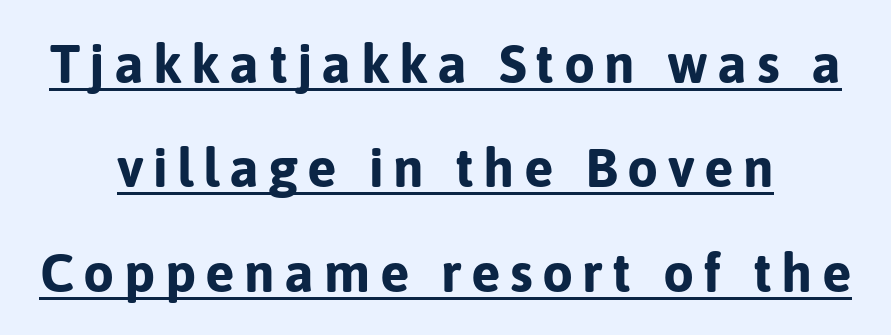
The line-height multiplier appears high, well above default. The lines are quadded center. Does the weight exceed regular? Yes, all the way to bold. If you drew a line through each stem, it would be perfectly vertical.
